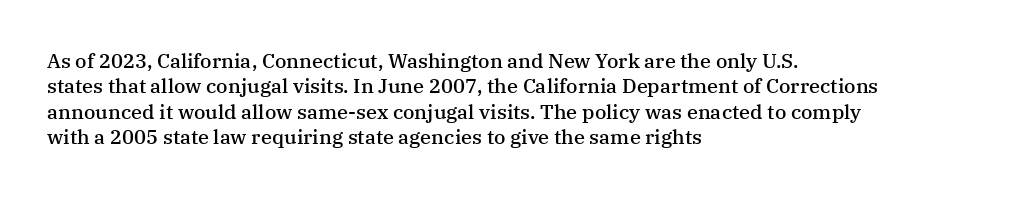
Do the letters lean? They stand straight. The string is rendered with underlining switched off. Look at the tracking — it's just the regular setting, nothing added. The passage shown is semibold, sitting just below true bold.
